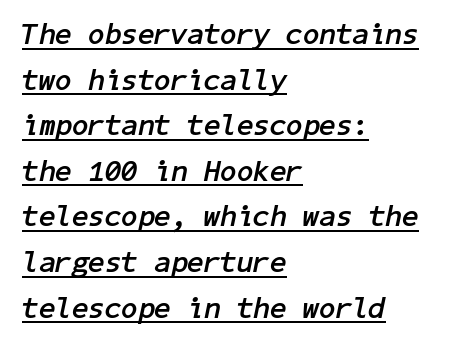
The image shows 30 px semibold type, italic (leaning right); set left-aligned, normal line spacing (1.52x), normal letter spacing, underlined; low stroke contrast and a medium x-height.
